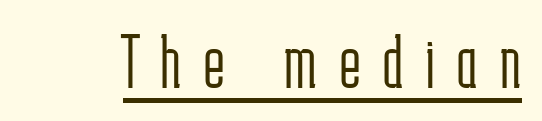
The image shows 77 px light, condensed sans-serif type, upright; set unusually wide letter spacing (+0.3 em), underlined; low stroke contrast and a medium x-height.
